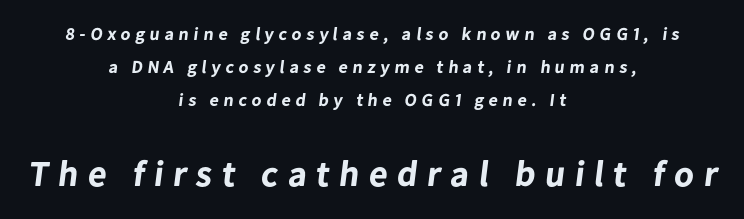
Q: Is the text bold? A: Yes.
Q: Is the typeface a serif or a sans-serif typeface? A: Sans-serif.
Q: Is the text underlined? A: No.
Q: How is the paragraph aligned? A: Centered.
Q: Is the spacing between letters normal or unusually wide? A: Unusually wide.
Q: Which block of text is set in a larger size, the first (top) or the second (bottom)? A: The second (bottom) one.
Q: Width (condensed, normal, or wide)? A: Normal.
Q: Stroke contrast? A: Low.
Q: x-height? A: Medium.
Q: Monospaced? A: No.
